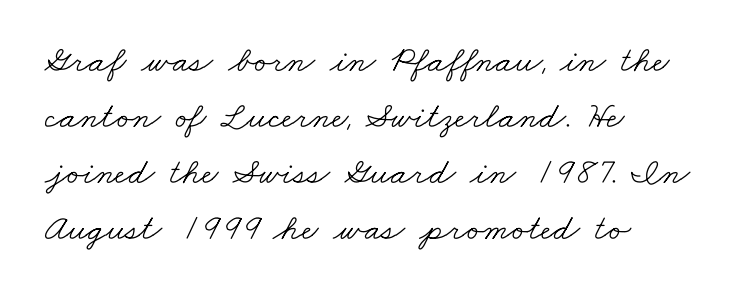
The image shows 37 px light, wide serif type; set left-aligned, normal line spacing (1.51x), normal letter spacing, not underlined; low stroke contrast and a small x-height.
